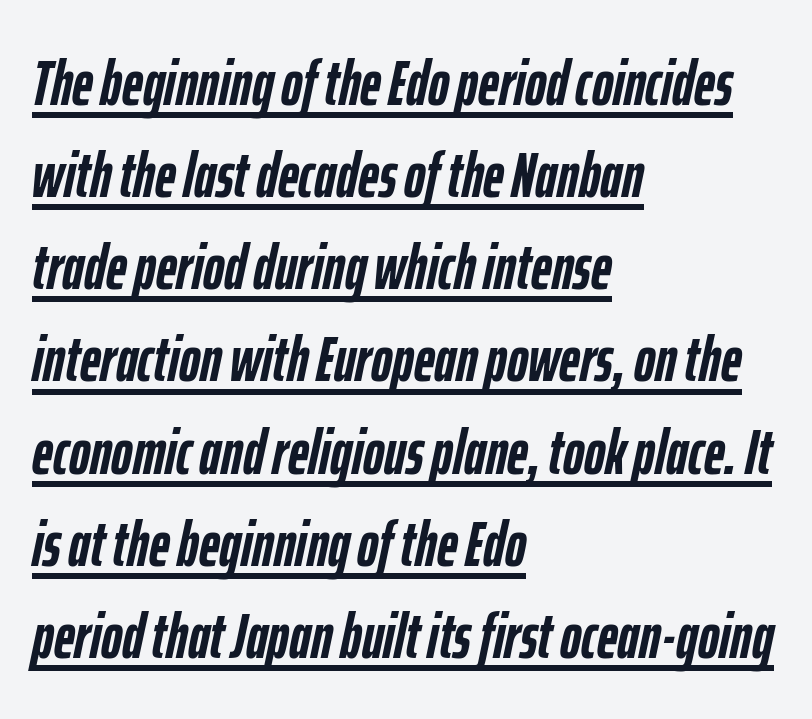
{"italic": "yes", "lean": "right", "slant_degrees": 12, "bold": "yes", "weight": "semibold", "width": "condensed", "stroke_contrast": "low", "x_height": "medium", "monospaced": "no", "underline": "yes", "align": "left", "line_spacing": "normal", "line_spacing_ratio": 1.44, "letter_spacing": "normal", "letter_spacing_em": 0.0, "glyph_px": 64}
